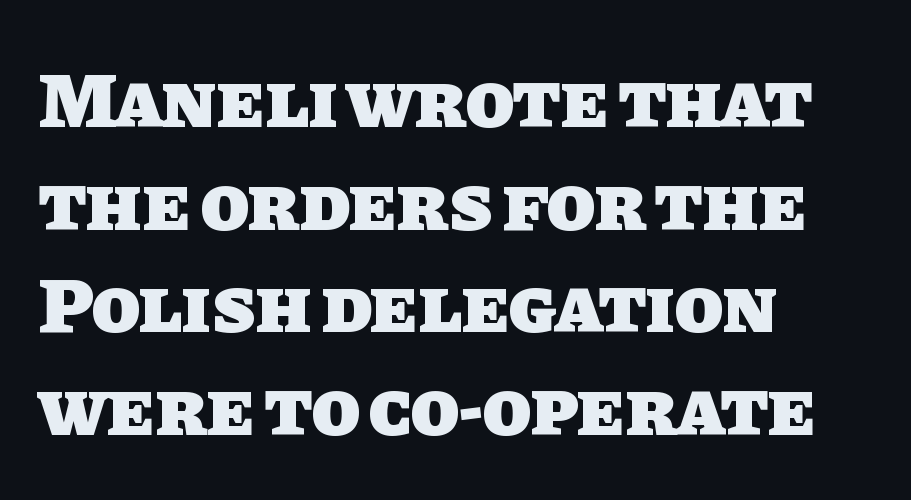
Regular leading. Are there feet on the stems? There aren't — it's a sans. What weight is shown? A full bold with thick strokes. The specimen omits any rule beneath the text block's lines. A typesetter would call this proportional, since set widths differ per character.
